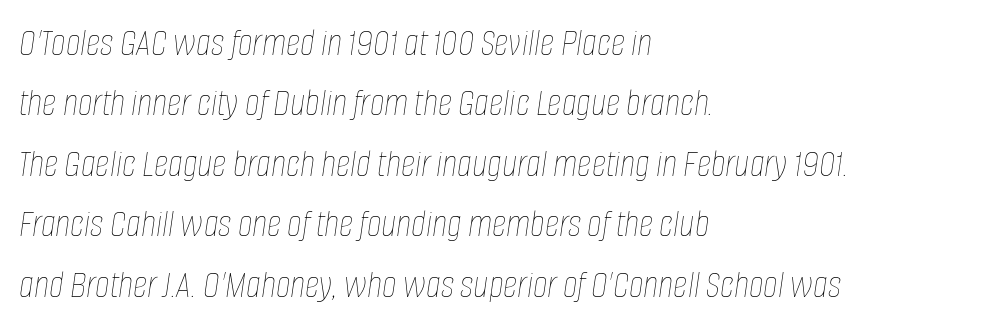
{"italic": "yes", "lean": "right", "slant_degrees": 8, "bold": "no", "weight": "thin", "width": "condensed", "stroke_contrast": "low", "x_height": "large", "monospaced": "no", "underline": "no", "align": "left", "line_spacing": "normal", "line_spacing_ratio": 1.51, "letter_spacing": "normal", "letter_spacing_em": 0.0, "glyph_px": 40}
